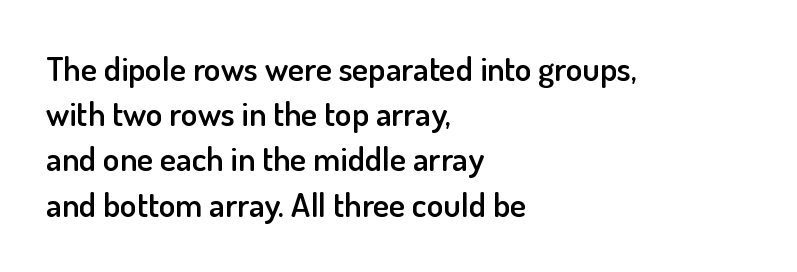
Nobody touched the tracking dial on this one. Honestly, there is no underline to notice here at all. Typographically, this falls in the sans-serif category. These lines sit exactly where default settings would place them.
